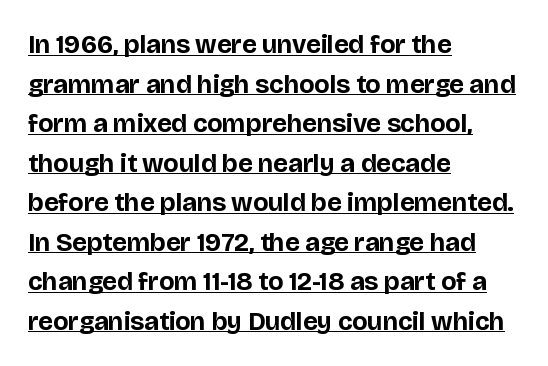
{"italic": "no", "bold": "yes", "underline": "yes", "align": "left", "line_spacing": "normal", "line_spacing_ratio": 1.52, "letter_spacing": "normal", "letter_spacing_em": 0.0, "glyph_px": 26}
